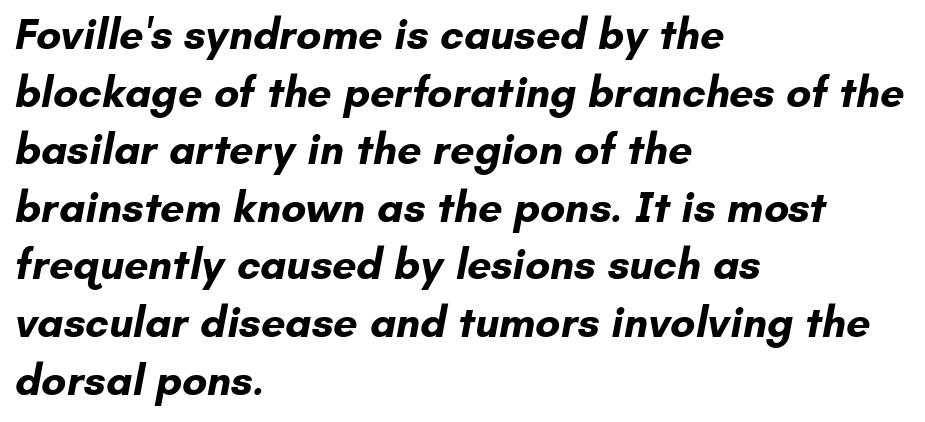
Q: Is the text bold? A: Yes.
Q: Is the typeface a serif or a sans-serif typeface? A: Sans-serif.
Q: Is the text underlined? A: No.
Q: How is the paragraph aligned? A: Left-aligned.
Q: Is the spacing between letters normal or unusually wide? A: Normal.
Q: Is the spacing between lines tight, normal or loose? A: Normal.
Q: Width (condensed, normal, or wide)? A: Normal.
Q: Stroke contrast? A: Low.
Q: x-height? A: Small.
Q: Monospaced? A: No.
